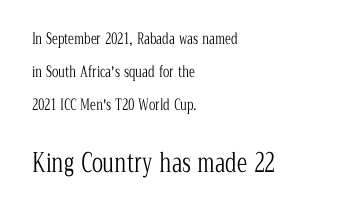
This sample is left-justified, so line endings fall wherever the words run out. Notice the wide empty band between every row — that's loose leading. Reading top to bottom, the characters get bigger at the block break. The letters stand upright; this is a roman face. The font sits on the lighter half of the weight spectrum, regular included. Lines of text with bare space underneath.
